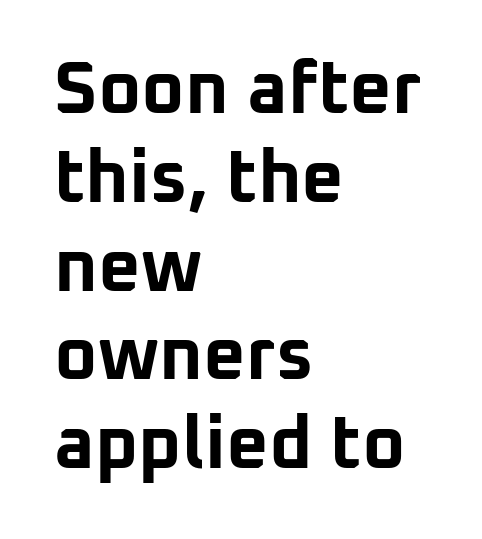
Serifs: no, the terminals of the letterforms are clean. Horizontally, the lines are justified to the leading edge only. Style check: upright. Summary of weight: heavy, a full bold. Proportional: the letters do not fall into vertical columns.
